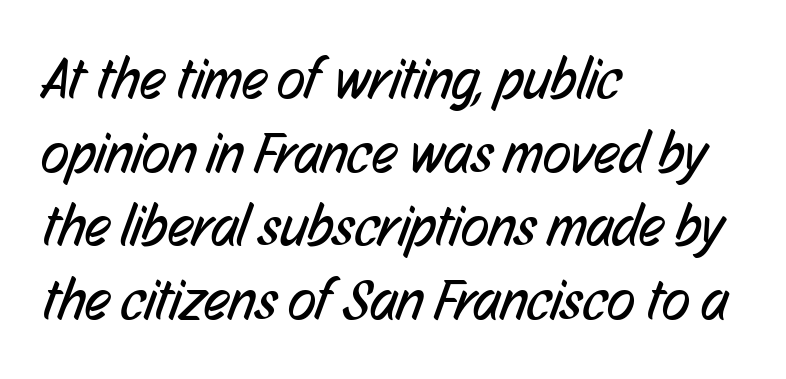
Q: Is the text bold? A: No.
Q: Is the typeface a serif or a sans-serif typeface? A: Sans-serif.
Q: Is the text underlined? A: No.
Q: How is the paragraph aligned? A: Left-aligned.
Q: Is the spacing between letters normal or unusually wide? A: Normal.
Q: Is the spacing between lines tight, normal or loose? A: Normal.
Q: Width (condensed, normal, or wide)? A: Condensed.
Q: Stroke contrast? A: Low.
Q: x-height? A: Medium.
Q: Monospaced? A: No.
